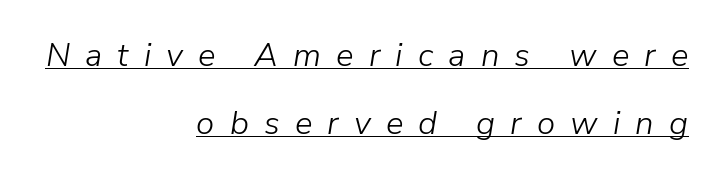
Q: Is the text bold? A: No.
Q: Is the text italic (slanted)? A: Yes, it leans right by about 9 degrees.
Q: Is the text underlined? A: Yes.
Q: How is the paragraph aligned? A: Right-aligned.
Q: Is the spacing between letters normal or unusually wide? A: Unusually wide.
Q: Is the spacing between lines tight, normal or loose? A: Loose.
Q: Width (condensed, normal, or wide)? A: Normal.
Q: Stroke contrast? A: Low.
Q: x-height? A: Medium.
Q: Monospaced? A: No.
